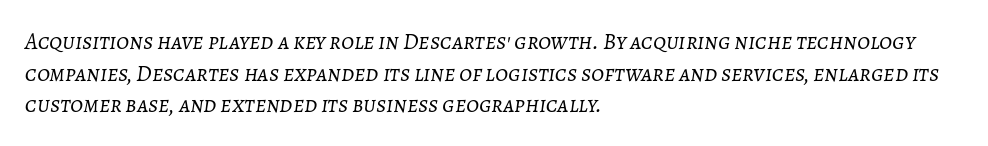
Rows of type keep a routine distance in the vertical direction. Descenders hang freely into open space. The whole block is typeset with a tilt. Default kerning and tracking; the words read as compact shapes. Line beginnings align vertically; line endings do not.
